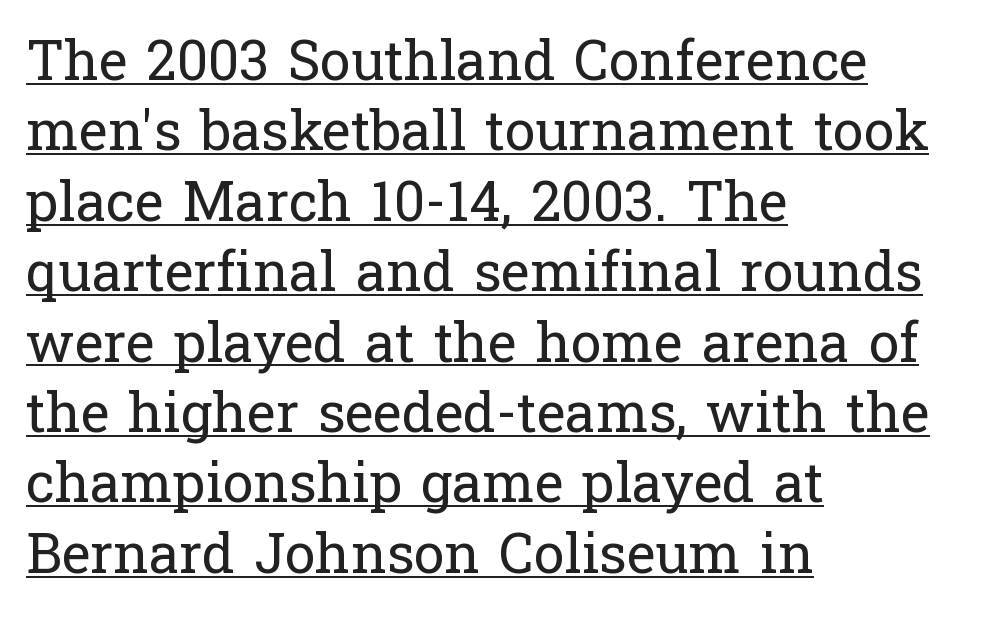
The image shows 55 px regular-weight serif type, upright; set left-aligned, normal line spacing (1.28x), normal letter spacing, underlined; low stroke contrast and a medium x-height.
